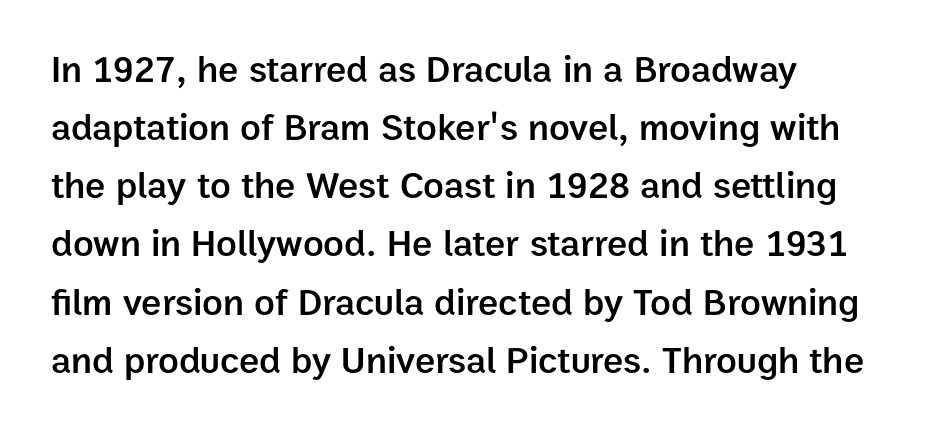
Q: Is the text bold? A: Semi-bold.
Q: Is the text italic (slanted)? A: No, it is upright.
Q: Is the typeface a serif or a sans-serif typeface? A: Sans-serif.
Q: Is the text underlined? A: No.
Q: How is the paragraph aligned? A: Left-aligned.
Q: Is the spacing between letters normal or unusually wide? A: Normal.
Q: Is the spacing between lines tight, normal or loose? A: Normal.
Q: Width (condensed, normal, or wide)? A: Normal.
Q: Stroke contrast? A: Low.
Q: x-height? A: Medium.
Q: Monospaced? A: No.
